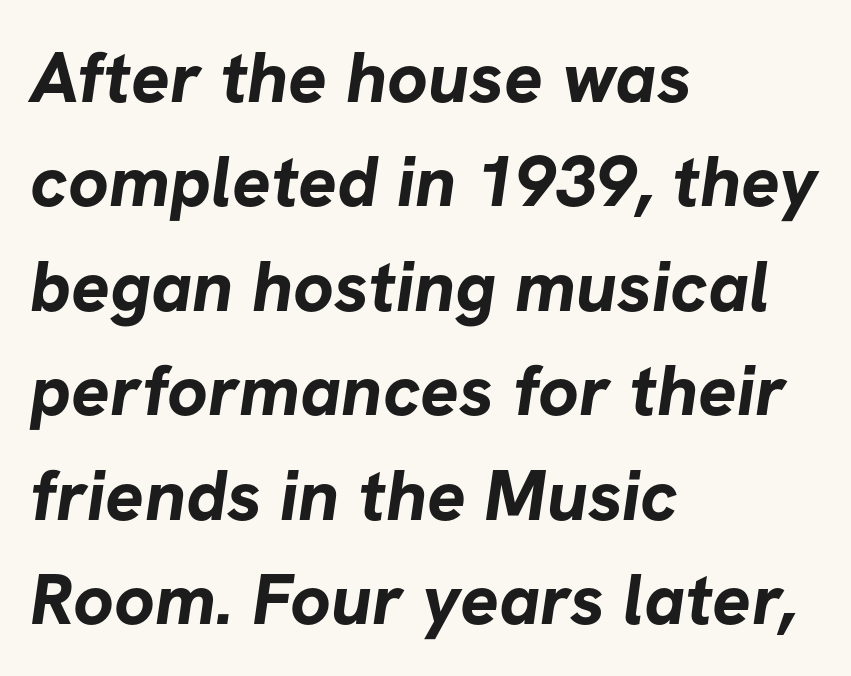
{"serif": "no", "bold": "yes", "weight": "bold", "width": "normal", "stroke_contrast": "low", "x_height": "medium", "monospaced": "no", "underline": "no", "align": "left", "line_spacing": "normal", "line_spacing_ratio": 1.45, "letter_spacing": "normal", "letter_spacing_em": 0.0, "glyph_px": 72}
